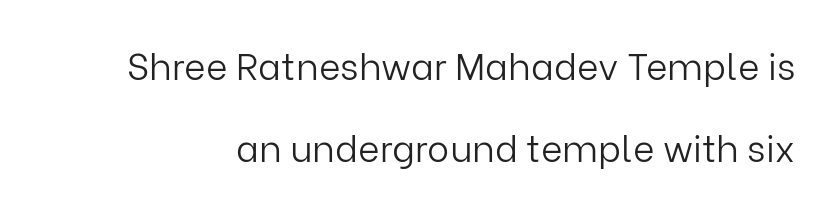
The image shows 37 px light sans-serif type, upright; set loose line spacing (2.21x), normal letter spacing, not underlined; low stroke contrast and a medium x-height.
